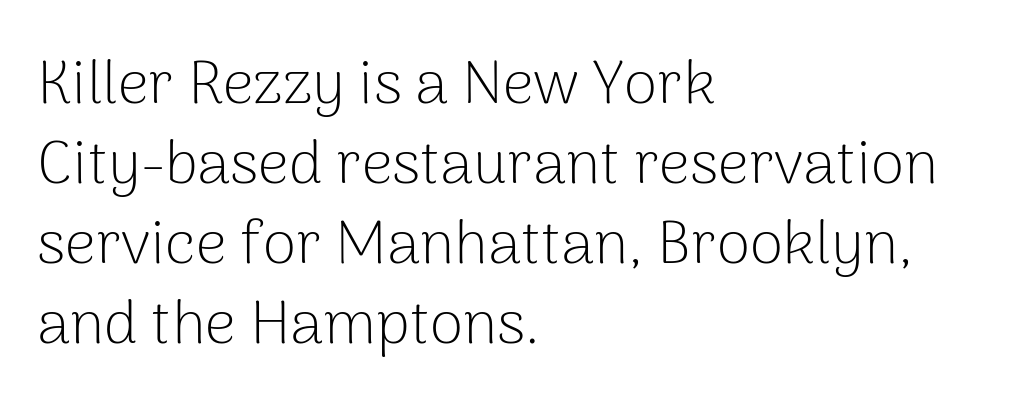
The image shows 61 px light sans-serif type, upright; set left-aligned, normal line spacing (1.31x), normal letter spacing, not underlined; low stroke contrast and a medium x-height.
